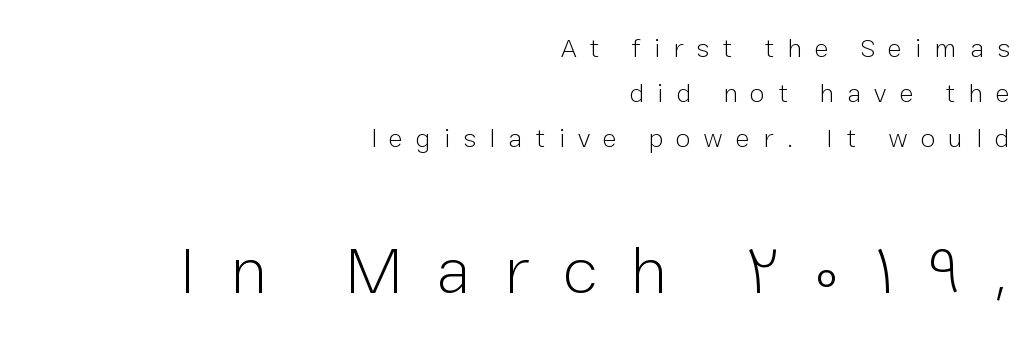
The image shows 67 px light sans-serif type, upright; set right-aligned, normal line spacing (1.67x), unusually wide letter spacing (+0.48 em), not underlined; the second (bottom) block is 2.48x larger; low stroke contrast and a medium x-height.
